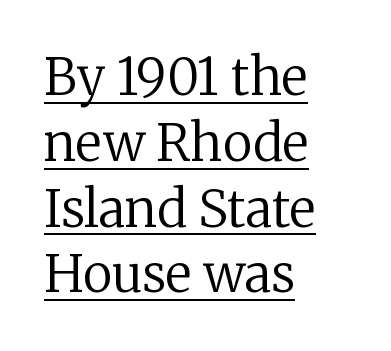
{"serif": "yes", "italic": "no", "bold": "no", "weight": "regular", "width": "normal", "stroke_contrast": "low", "x_height": "medium", "monospaced": "no", "underline": "yes", "align": "left", "line_spacing": "normal", "line_spacing_ratio": 1.29, "letter_spacing": "normal", "letter_spacing_em": 0.0, "glyph_px": 51}
